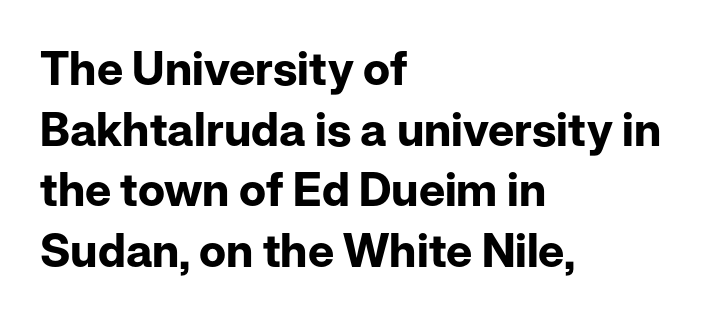
A bare baseline throughout the passage. No italicization has been applied; the sample stays upright. Classification — sans serif. Teacher's note: observe the even left margin — that is flush-left alignment. The designer left line spacing at the default.
